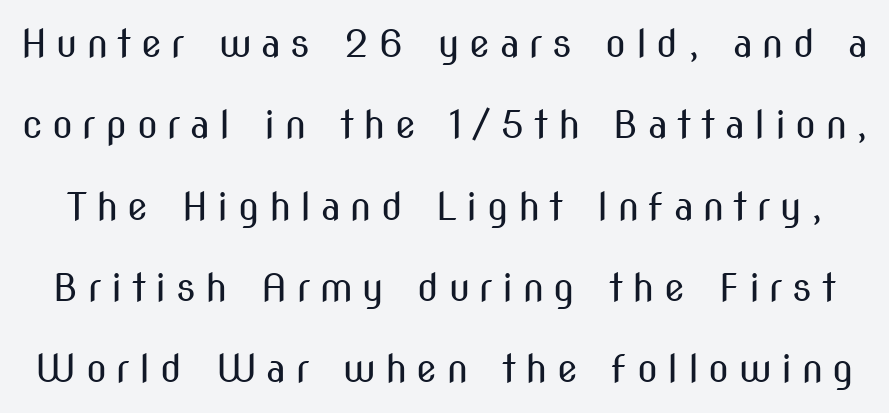
Q: Is the text bold? A: No.
Q: Is the text italic (slanted)? A: No, it is upright.
Q: Is the typeface a serif or a sans-serif typeface? A: Sans-serif.
Q: Is the text underlined? A: No.
Q: Is the spacing between letters normal or unusually wide? A: Unusually wide.
Q: Is the spacing between lines tight, normal or loose? A: Loose.
Q: Width (condensed, normal, or wide)? A: Condensed.
Q: Stroke contrast? A: Medium.
Q: x-height? A: Medium.
Q: Monospaced? A: No.
